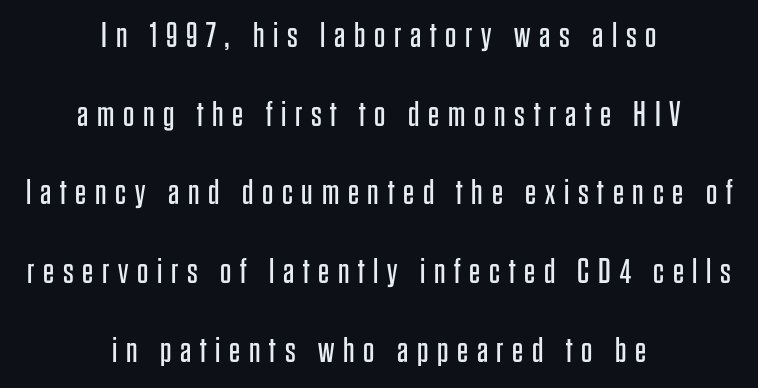
The image shows 35 px regular-weight, condensed sans-serif type, upright; set centered, loose line spacing (2.25x), unusually wide letter spacing (+0.25 em), not underlined; low stroke contrast and a large x-height.
